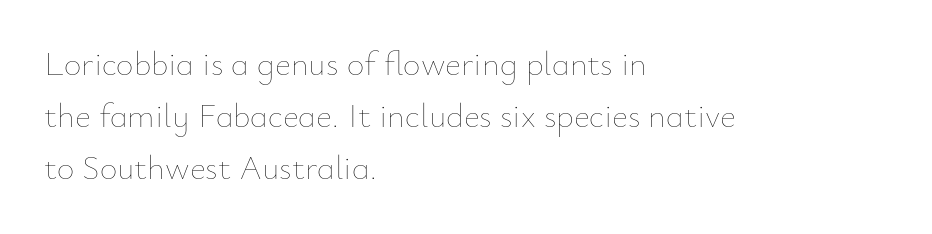
The axis of the letterforms is exactly vertical. Caption: face not bold, strokes unweighted. Every row of glyphs begins at an identical x-position on the left. The face used here is rendered with its standard letterfit. A typesetter would call this leading conventional body-copy spacing.
